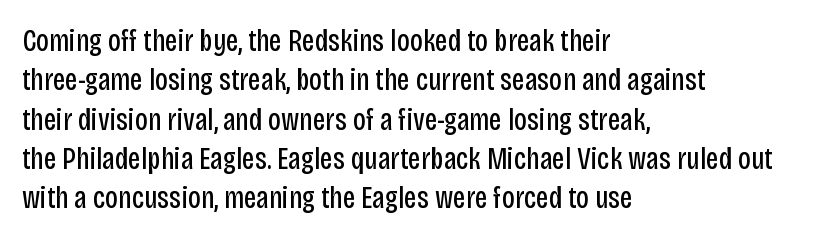
Q: Is the text bold? A: No.
Q: Is the text italic (slanted)? A: No, it is upright.
Q: Is the typeface a serif or a sans-serif typeface? A: Sans-serif.
Q: Is the text underlined? A: No.
Q: How is the paragraph aligned? A: Left-aligned.
Q: Is the spacing between letters normal or unusually wide? A: Normal.
Q: Is the spacing between lines tight, normal or loose? A: Normal.
Q: Width (condensed, normal, or wide)? A: Condensed.
Q: Stroke contrast? A: Low.
Q: x-height? A: Large.
Q: Monospaced? A: No.
